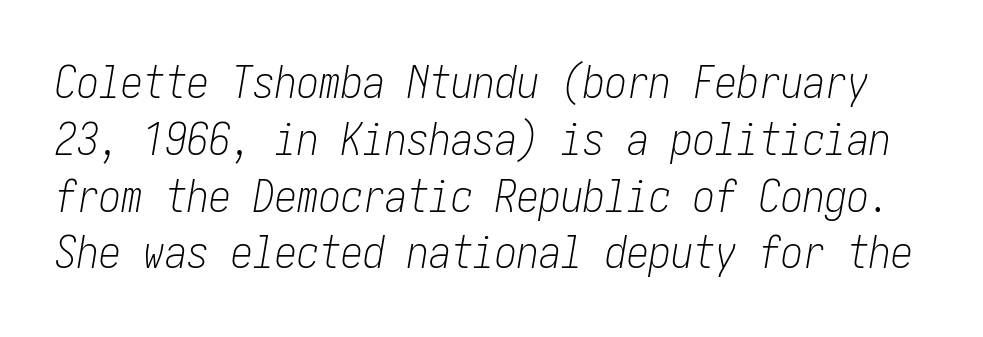
The image shows 44 px light, condensed type, italic (leaning right); set normal line spacing (1.29x), normal letter spacing, not underlined; low stroke contrast and a medium x-height.
